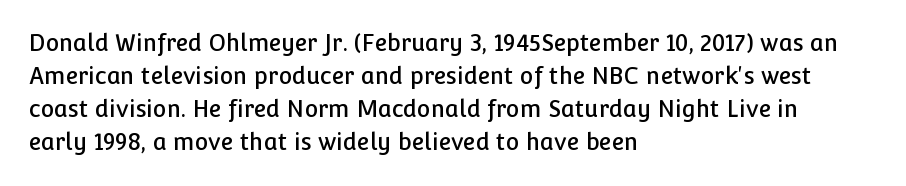
Q: Is the text italic (slanted)? A: No, it is upright.
Q: Is the text underlined? A: No.
Q: How is the paragraph aligned? A: Left-aligned.
Q: Is the spacing between letters normal or unusually wide? A: Normal.
Q: Is the spacing between lines tight, normal or loose? A: Normal.
